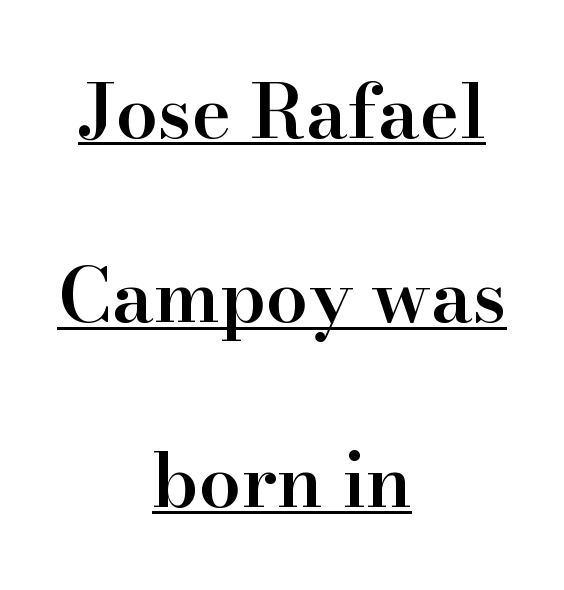
Q: Is the text bold? A: Semi-bold.
Q: Is the text italic (slanted)? A: No, it is upright.
Q: Is the typeface a serif or a sans-serif typeface? A: Serif.
Q: Is the text underlined? A: Yes.
Q: How is the paragraph aligned? A: Centered.
Q: Is the spacing between letters normal or unusually wide? A: Normal.
Q: Is the spacing between lines tight, normal or loose? A: Loose.
Q: Width (condensed, normal, or wide)? A: Normal.
Q: Stroke contrast? A: High.
Q: x-height? A: Small.
Q: Monospaced? A: No.
